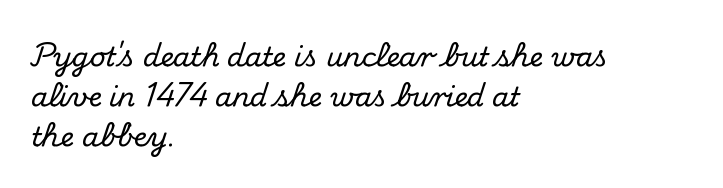
{"underline": "no", "align": "left", "line_spacing": "normal", "line_spacing_ratio": 1.48, "letter_spacing": "normal", "letter_spacing_em": 0.0, "glyph_px": 27}
